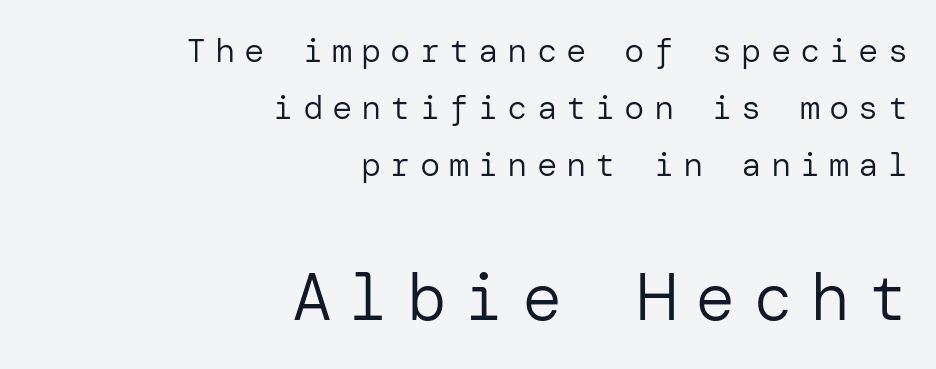
When letters stand straight like this, we call the style roman or upright. The line texture is sparse and dotted thanks to wide tracking. Two sizes are in play, and the larger belongs to the second block. A light-to-regular cut is what we see here. What kind of face is this? One without serifs — a sans. The gap between lines stays unmarked.
